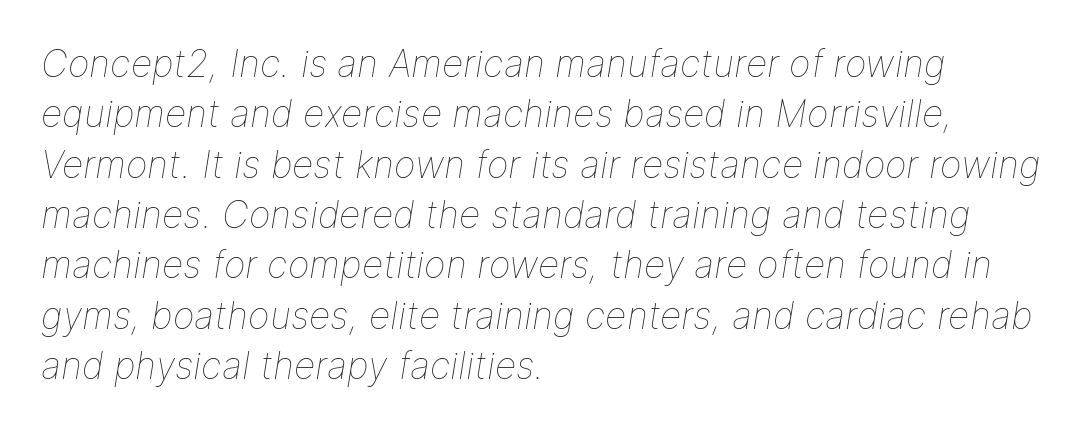
Q: Is the text bold? A: No.
Q: Is the text italic (slanted)? A: Yes, it leans right by about 9 degrees.
Q: Is the text underlined? A: No.
Q: How is the paragraph aligned? A: Left-aligned.
Q: Is the spacing between letters normal or unusually wide? A: Normal.
Q: Is the spacing between lines tight, normal or loose? A: Normal.
Q: Width (condensed, normal, or wide)? A: Normal.
Q: Stroke contrast? A: Low.
Q: x-height? A: Medium.
Q: Monospaced? A: No.
